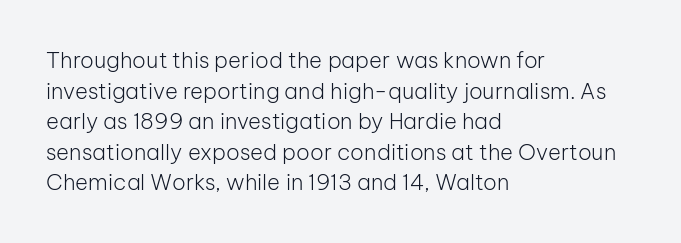
Here the glyphs are tracked normally, forming tight word shapes. This sample keeps an unexceptional amount of space between lines. Every character sits straight up, as roman type does. Each stroke keeps to a modest, everyday thickness or less. This rendering uses left alignment, leaving the right contour irregular. Descenders are the only things crossing below the line.
